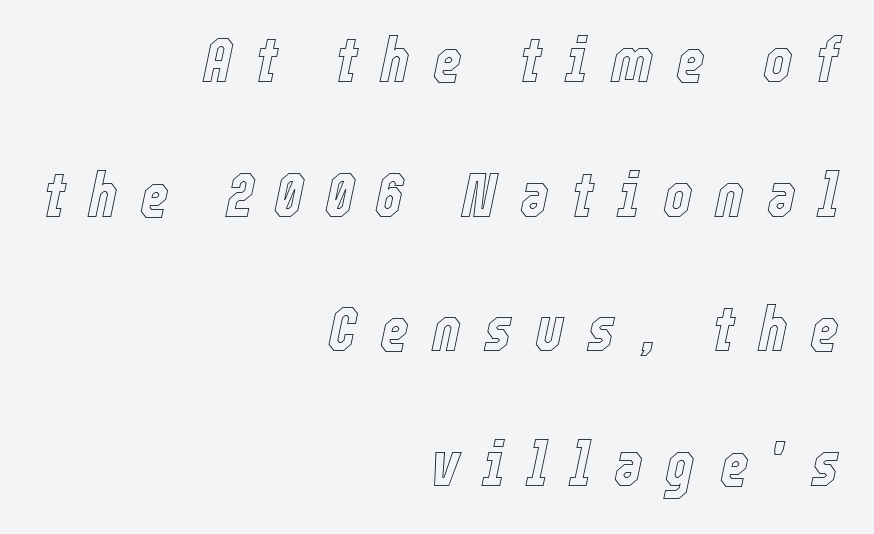
{"italic": "yes", "lean": "right", "slant_degrees": 12, "width": "condensed", "x_height": "medium", "monospaced": "no", "underline": "no", "align": "right", "line_spacing": "loose", "line_spacing_ratio": 2.17, "letter_spacing": "wide", "letter_spacing_em": 0.37, "glyph_px": 62}
